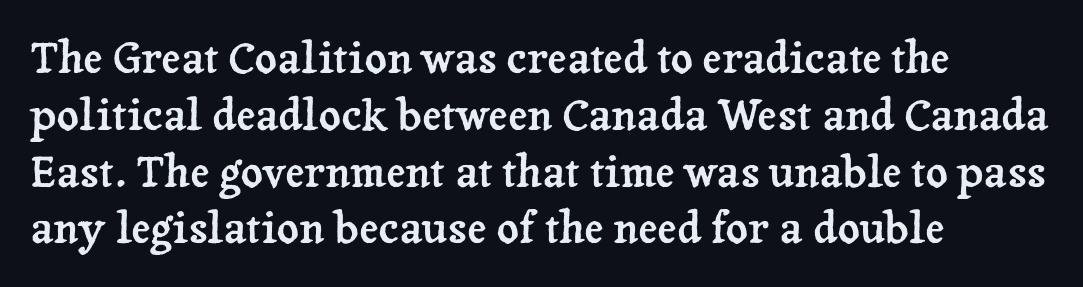
Q: Is the text italic (slanted)? A: No, it is upright.
Q: Is the typeface a serif or a sans-serif typeface? A: Serif.
Q: Is the text underlined? A: No.
Q: How is the paragraph aligned? A: Left-aligned.
Q: Is the spacing between letters normal or unusually wide? A: Normal.
Q: Is the spacing between lines tight, normal or loose? A: Normal.
Q: Width (condensed, normal, or wide)? A: Normal.
Q: Stroke contrast? A: Low.
Q: x-height? A: Medium.
Q: Monospaced? A: No.
